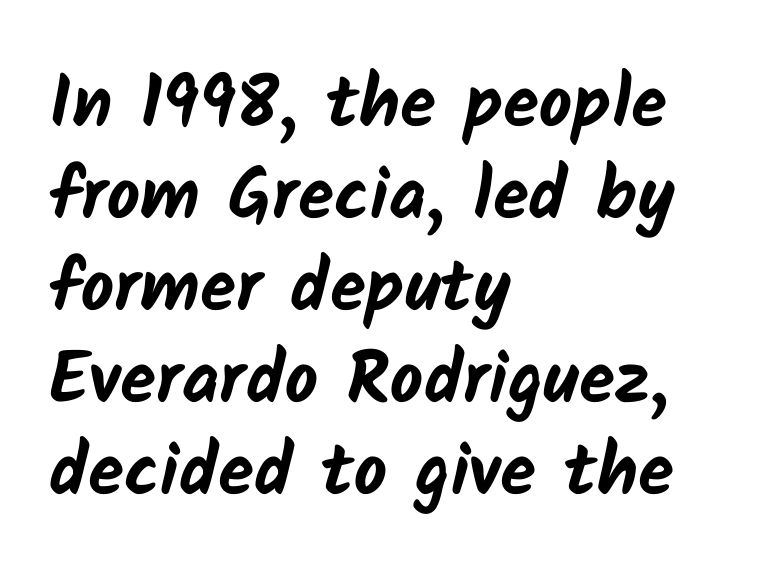
The lines in this sample share a left origin and differ only in where they stop. Does the type have serifs? No, each stem ends abruptly. Proportional: the letters do not fall into vertical columns. Rule under the text: the space is simply empty. Leading: standard. Caption: bold face, heavy strokes.
